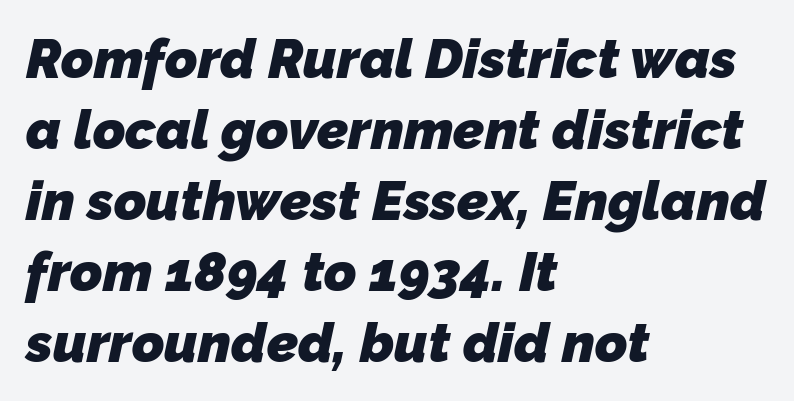
This sample is left-justified, so line endings fall wherever the words run out. Nope, no serifs anywhere on these letters. Strong, thick strokes mark this as bold type. A bare baseline throughout the passage.
